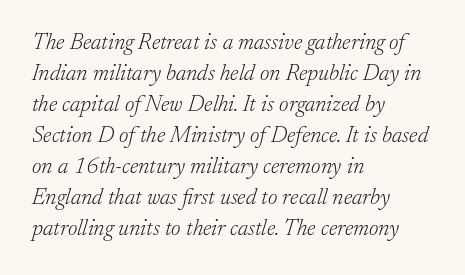
Q: Is the text bold? A: No.
Q: Is the text italic (slanted)? A: Yes, it leans right by about 17 degrees.
Q: Is the text underlined? A: No.
Q: How is the paragraph aligned? A: Left-aligned.
Q: Is the spacing between letters normal or unusually wide? A: Normal.
Q: Is the spacing between lines tight, normal or loose? A: Normal.
